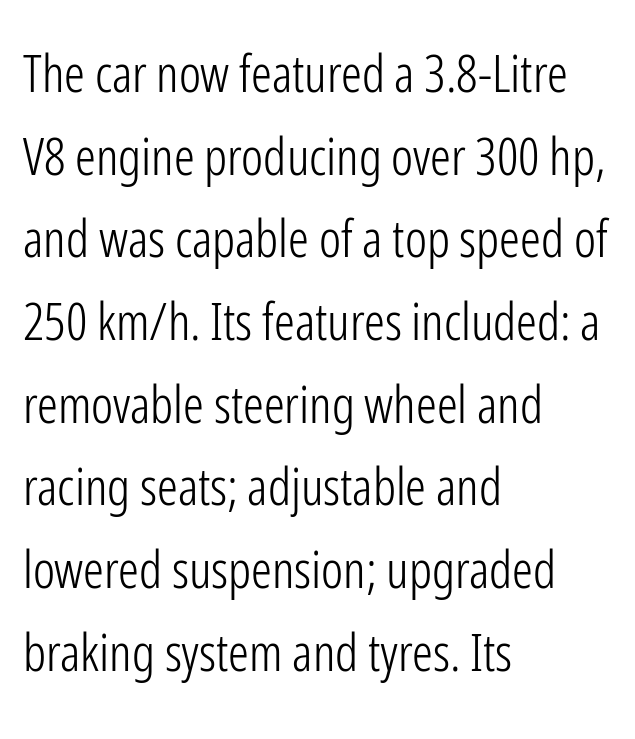
The image shows 52 px light, condensed sans-serif type, upright; set left-aligned, normal line spacing (1.59x), normal letter spacing, not underlined; low stroke contrast and a medium x-height.
